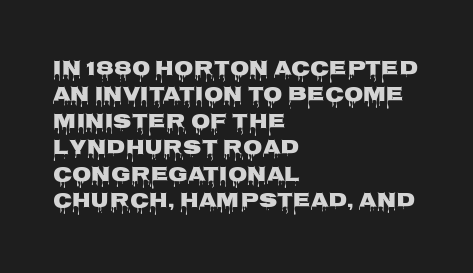
Q: Is the text italic (slanted)? A: No, it is upright.
Q: Is the text underlined? A: No.
Q: How is the paragraph aligned? A: Left-aligned.
Q: Is the spacing between letters normal or unusually wide? A: Normal.
Q: Is the spacing between lines tight, normal or loose? A: Normal.
